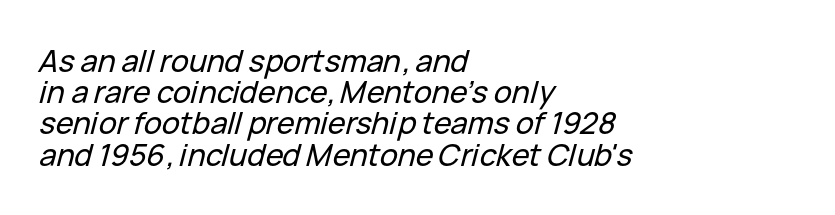
Character widths vary here, with narrow letters taking less room than wide ones. These lines were composed using italics. The tracking reads as untouched default to a designer's eye. Vertical spacing — tight.
